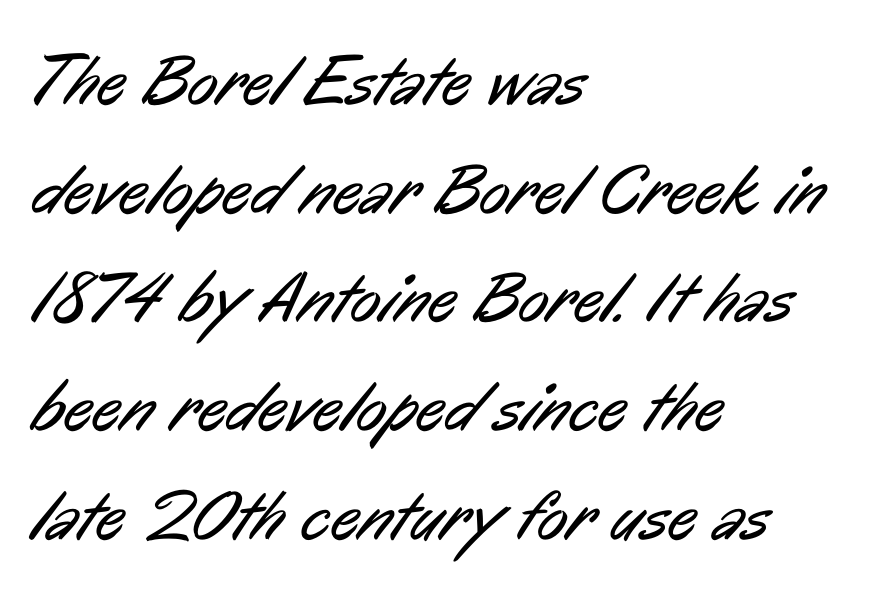
Spacing verdict: proportional, widths tailored to each character. Each word holds together tightly as a unit, with standard inter-letter gaps. The rendering uses a moderate line-height, typical for paragraphs. The foot of each line stays bare and open. The weight would be labelled regular, book, light, or lighter still.
